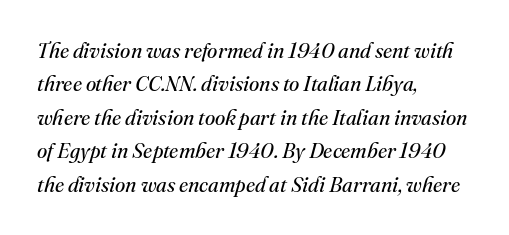
Q: Is the text bold? A: No.
Q: Is the text italic (slanted)? A: Yes, it leans right by about 16 degrees.
Q: Is the text underlined? A: No.
Q: How is the paragraph aligned? A: Left-aligned.
Q: Is the spacing between letters normal or unusually wide? A: Normal.
Q: Is the spacing between lines tight, normal or loose? A: Normal.
